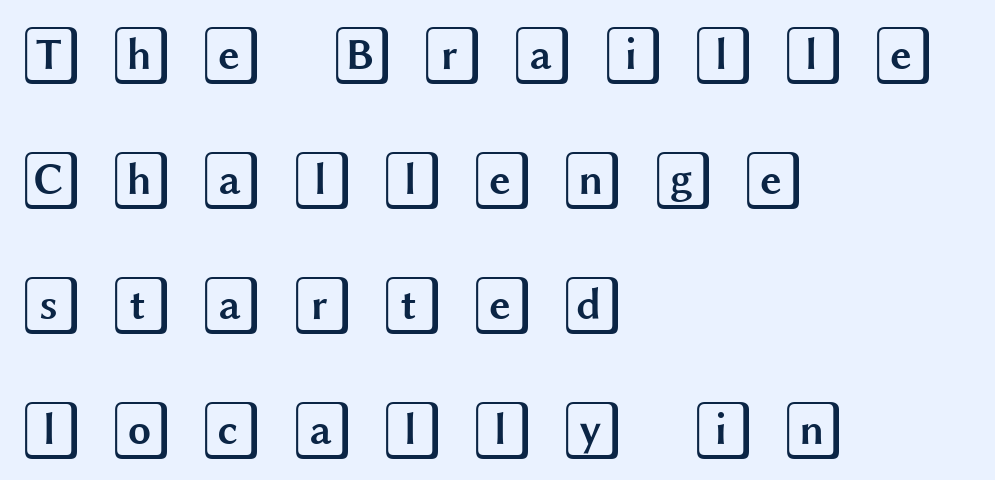
A typesetter would call this heavily tracked-out type. The foot of each line stays bare and open. Does the copy run flush right? No — it runs flush left. What's the leading like? Stretched, with rows far apart. Upright lettering throughout.
